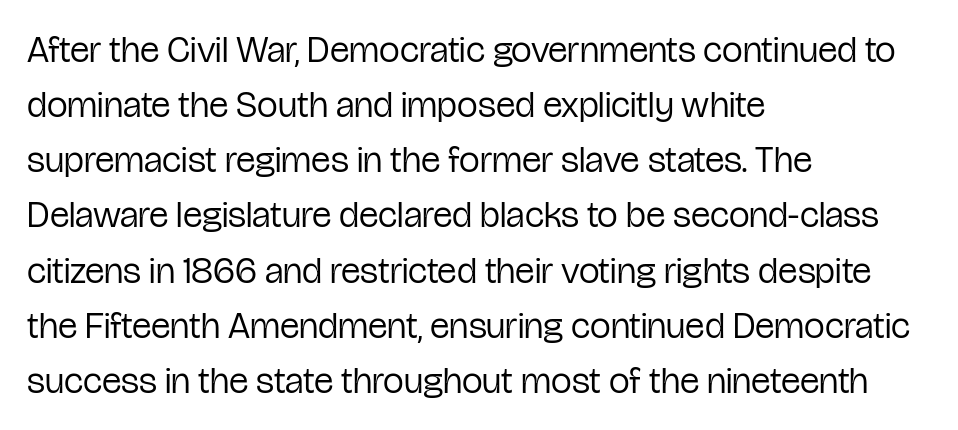
{"serif": "no", "italic": "no", "bold": "no", "weight": "regular", "width": "condensed", "stroke_contrast": "low", "x_height": "medium", "monospaced": "no", "underline": "no", "align": "left", "line_spacing": "normal", "line_spacing_ratio": 1.49, "letter_spacing": "normal", "letter_spacing_em": 0.0, "glyph_px": 37}
